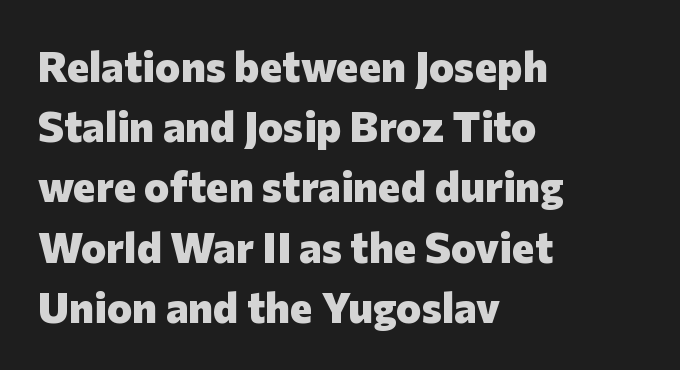
{"serif": "no", "italic": "no", "bold": "yes", "weight": "heavy", "width": "normal", "stroke_contrast": "low", "x_height": "medium", "monospaced": "no", "underline": "no", "align": "left", "line_spacing": "normal", "line_spacing_ratio": 1.4, "letter_spacing": "normal", "letter_spacing_em": 0.0, "glyph_px": 43}
